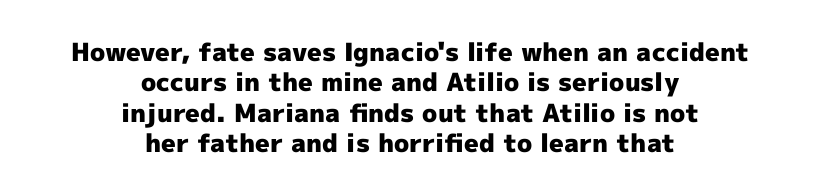
Q: Is the text bold? A: Yes.
Q: Is the text italic (slanted)? A: No, it is upright.
Q: Is the text underlined? A: No.
Q: How is the paragraph aligned? A: Centered.
Q: Is the spacing between letters normal or unusually wide? A: Normal.
